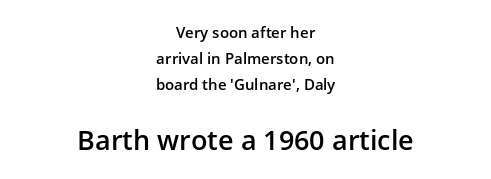
Heft: intermediate — a semibold. The letterforms sit shoulder to shoulder at normal distance. Neither beginnings nor endings align; midpoints do. Whoever set this made the second block the dominant, larger element. Posture: vertical. Only glyphs here, with clear space below each row.
